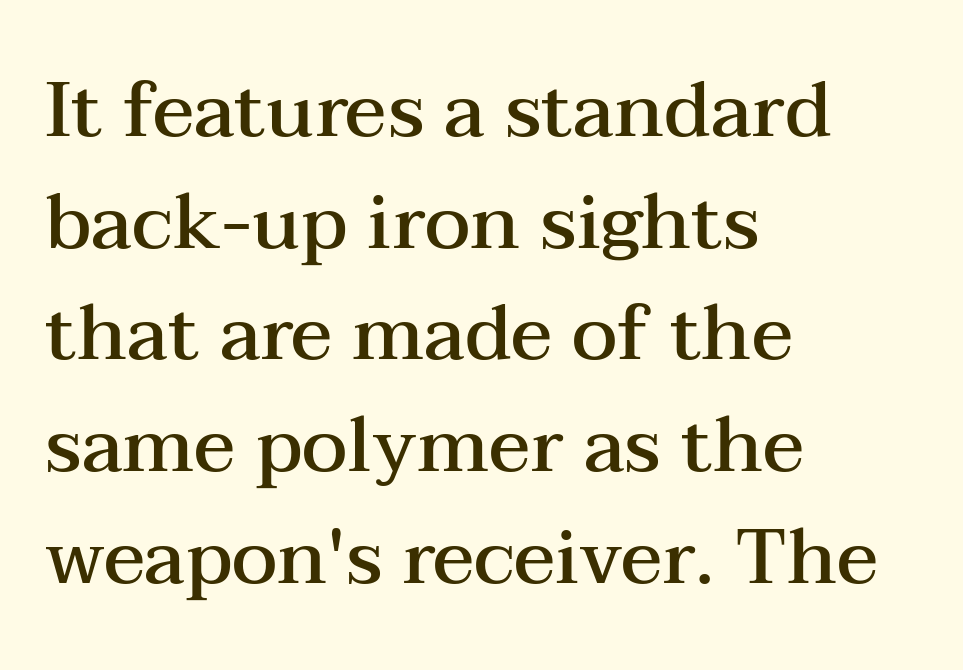
Rows of type keep a routine distance in the vertical direction. Look at the bottom of the vertical strokes: they flare into serifs here. Bold? Not quite — semibold, heavier than regular but stopping short. Upright lettering throughout.
